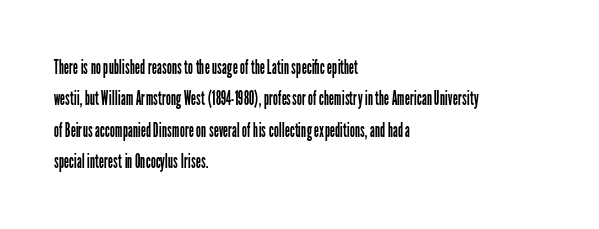
{"italic": "no", "bold": "no", "underline": "no", "align": "left", "line_spacing": "normal", "line_spacing_ratio": 1.57, "letter_spacing": "normal", "letter_spacing_em": 0.0, "glyph_px": 20}
